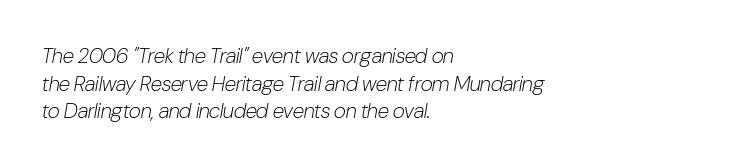
No extra ink here — the face is not bold. Underlining? Definitely not there. Notice how descenders clear the ascenders below comfortably — that's standard leading. Observe the ordinary spacing: letters are neighbours, not strangers.
